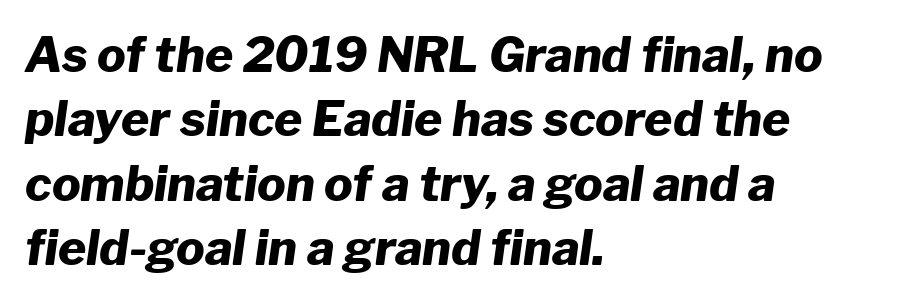
The image shows 48 px heavy type, italic (leaning right); set left-aligned, normal line spacing (1.34x), normal letter spacing, not underlined; low stroke contrast and a medium x-height.
